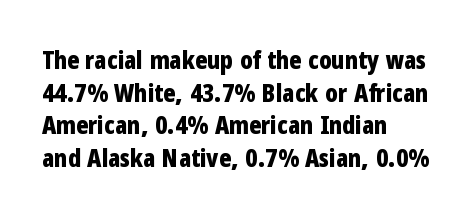
You could call the tracking neutral — neither tight nor loose. Ordinary non-slanted type is in use. Heavy, bold letterforms. Does the copy run flush right? No — it runs flush left. Regular leading.
